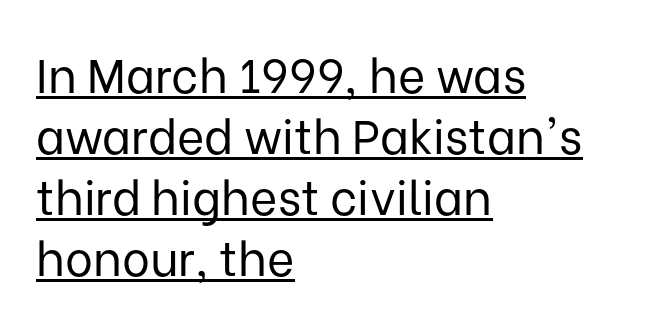
A rule runs beneath these lines of type. Quick note: not italic, upright. Spacing verdict: proportional, widths tailored to each character. The passage shown is typeset with a sans-serif family.
